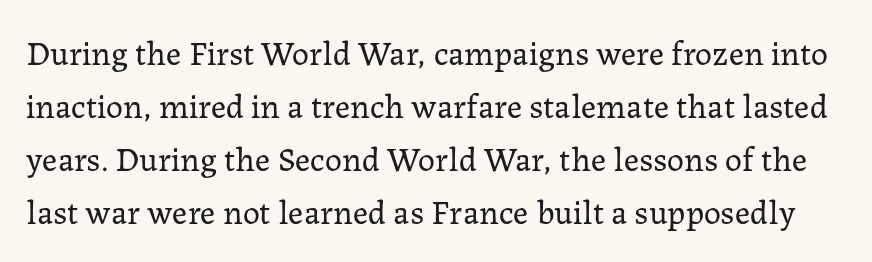
Weight class: somewhere from thin through regular. Font category for this specimen: serif. The vertical gap from one line to the next is medium. Designer's note — italics off, roman on. Note the varied advance widths — an 'i' is clearly narrower than an 'm'.
